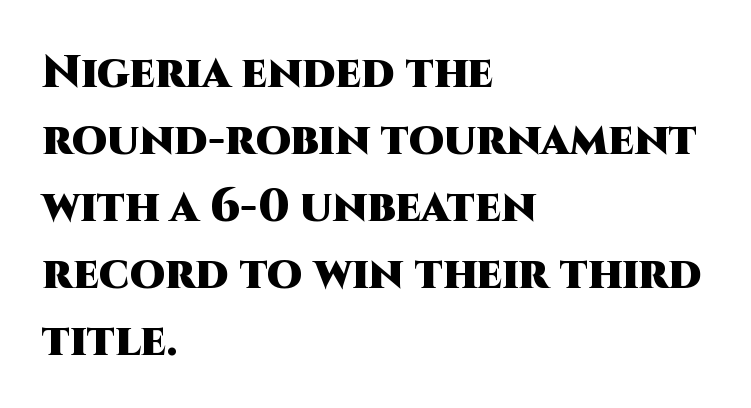
Q: Is the text bold? A: Yes.
Q: Is the text italic (slanted)? A: No, it is upright.
Q: Is the typeface a serif or a sans-serif typeface? A: Sans-serif.
Q: Is the text underlined? A: No.
Q: How is the paragraph aligned? A: Left-aligned.
Q: Is the spacing between letters normal or unusually wide? A: Normal.
Q: Is the spacing between lines tight, normal or loose? A: Normal.
Q: Width (condensed, normal, or wide)? A: Normal.
Q: Stroke contrast? A: High.
Q: x-height? A: Large.
Q: Monospaced? A: No.
